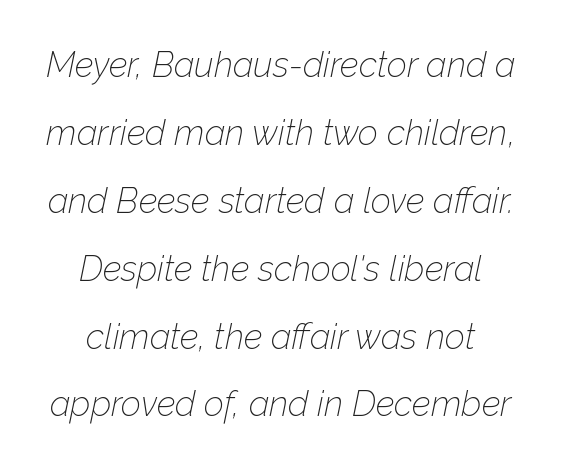
Q: Is the text bold? A: No.
Q: Is the text italic (slanted)? A: Yes, it leans right by about 12 degrees.
Q: Is the text underlined? A: No.
Q: Is the spacing between letters normal or unusually wide? A: Normal.
Q: Is the spacing between lines tight, normal or loose? A: Loose.
Q: Width (condensed, normal, or wide)? A: Normal.
Q: Stroke contrast? A: Low.
Q: x-height? A: Medium.
Q: Monospaced? A: No.
